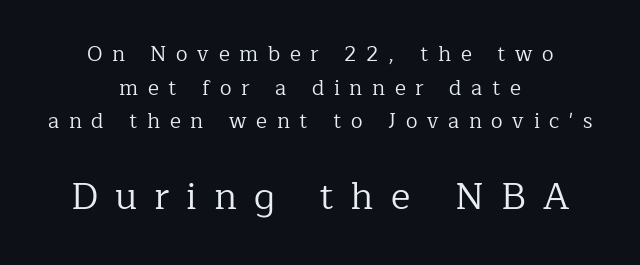
{"serif": "yes", "italic": "no", "bold": "no", "weight": "regular", "width": "normal", "stroke_contrast": "low", "x_height": "medium", "monospaced": "no", "underline": "no", "align": "center", "line_spacing": "normal", "line_spacing_ratio": 1.6, "letter_spacing": "wide", "letter_spacing_em": 0.46, "larger_block": "second", "size_ratio": 1.76, "glyph_px": 37}
